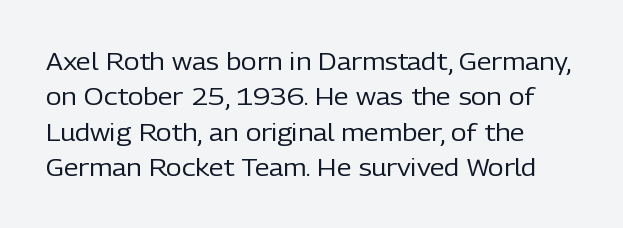
The font sits on the lighter half of the weight spectrum, regular included. In terms of letterspacing, this is plain default setting. The zone under the glyphs is completely vacant. These lines were composed using upright roman letters. Rows of type keep a routine distance in the vertical direction.
